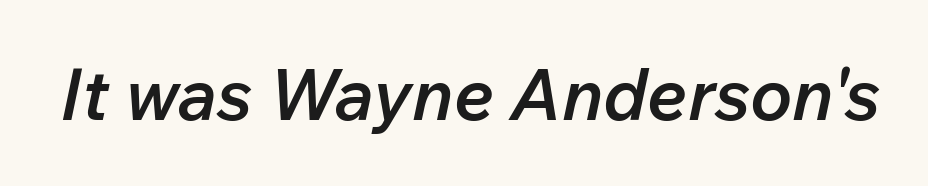
The image shows 71 px semibold type, italic (leaning right); set normal letter spacing, not underlined; low stroke contrast and a medium x-height.
